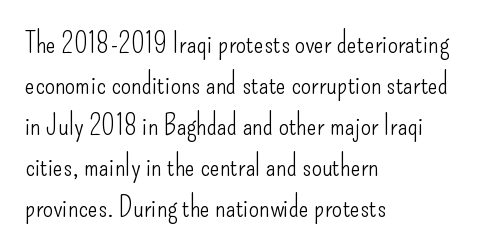
Quick note: not italic, upright. Quick note: interline space is typical. Where is the straight margin? On the left. Stroke mass is kept to a normal reading level or below. Standard letterfit; no display-style spreading of the glyphs.
